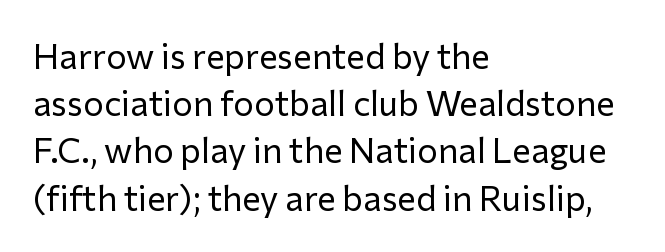
The image shows 35 px regular-weight sans-serif type, upright; set left-aligned, normal line spacing (1.35x), normal letter spacing, not underlined; low stroke contrast and a medium x-height.
